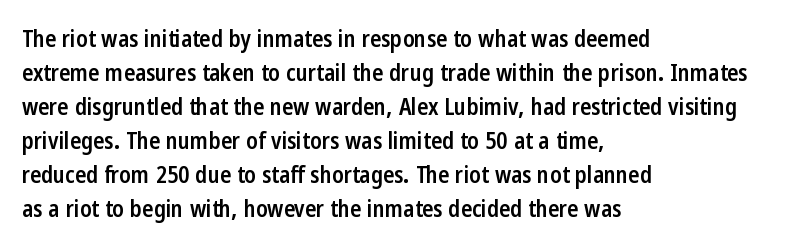
The image shows 23 px text type, upright; set left-aligned, normal line spacing (1.48x), normal letter spacing, not underlined.
